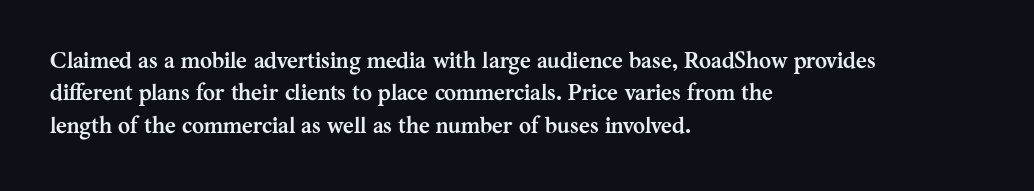
The image shows 23 px bold type, upright; set left-aligned, normal line spacing (1.41x), normal letter spacing, not underlined.
